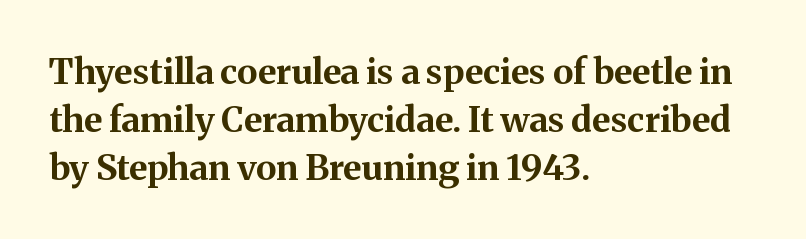
Each letter keeps its own natural width here, so spacing adapts to shape. The strokes are fattened all the way to bold. Upright lettering throughout. In CSS terms this would be text-align: left. Whoever set this chose a conventional vertical rhythm. Each row of text sits above clean, open space.
